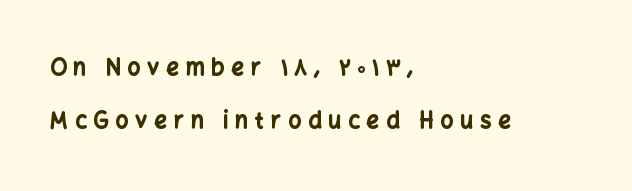
The type is letterspaced generously, with wide tracking. The passage is arranged the way most books set body copy — flush left. The letters are bold, with thick, heavy strokes. The passage shown is not underscored anywhere. Notice how the stems are strictly vertical — no italics here. A typesetter would call this leading open, well beyond the default.
